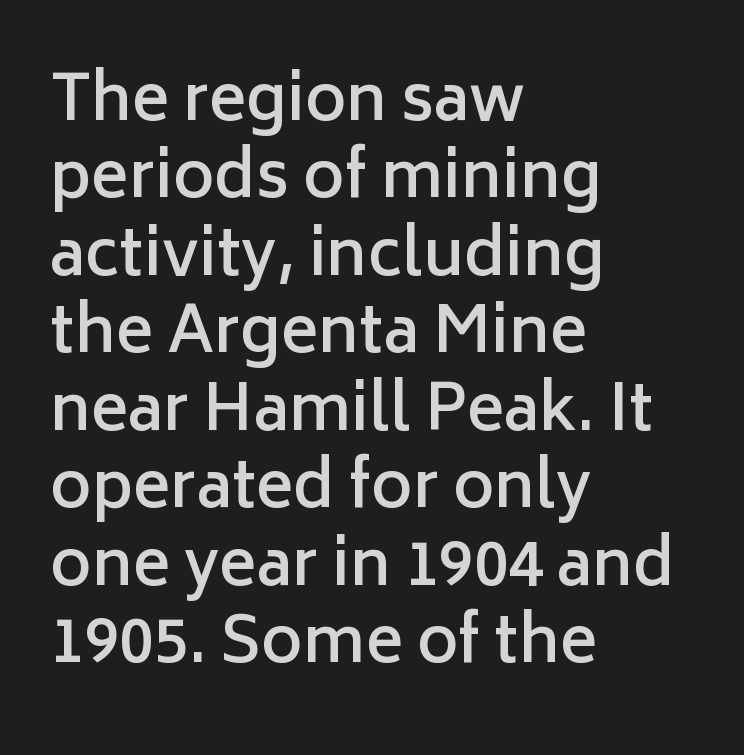
The image shows 63 px semibold sans-serif type, upright; set left-aligned, line spacing 1.23x, normal letter spacing, not underlined; low stroke contrast and a medium x-height.
